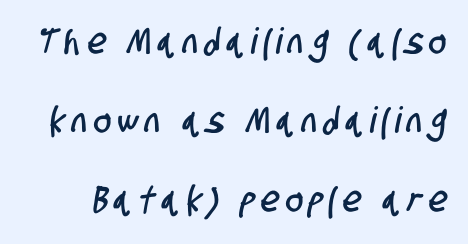
Is this a sans? Yes — the strokes have no serifs. Each new line begins a long way beneath the previous one. Underline: absent. Varying glyph widths throughout — classic text-font behaviour.
